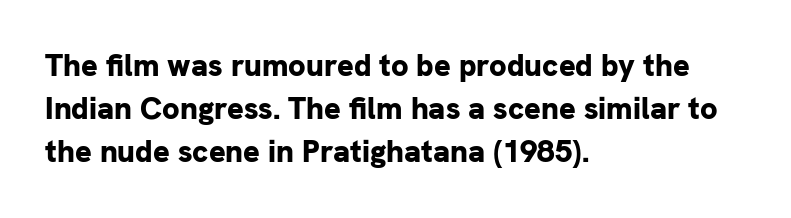
In terms of letterspacing, this is plain default setting. The rendering uses natural spacing where letterforms have individual widths. This sample uses a sans-serif face. No word sits above an underline. This is the regular roman posture of the typeface. All the whitespace from short lines collects on the right.
